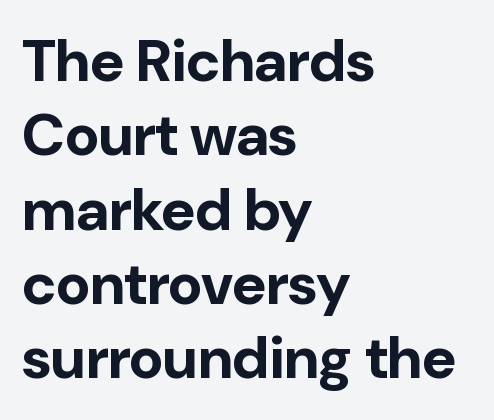
{"serif": "no", "italic": "no", "bold": "yes", "weight": "bold", "width": "normal", "stroke_contrast": "low", "x_height": "medium", "monospaced": "no", "underline": "no", "align": "left", "line_spacing": "normal", "line_spacing_ratio": 1.26, "letter_spacing": "normal", "letter_spacing_em": 0.0, "glyph_px": 59}
